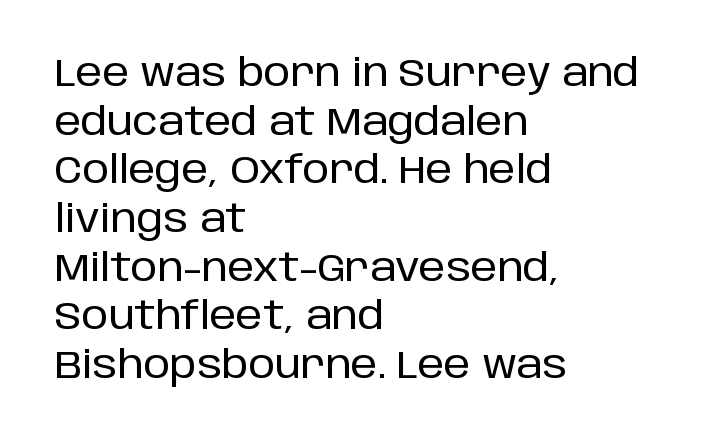
The image shows 38 px sans-serif type, upright; set left-aligned, normal line spacing (1.28x), normal letter spacing, not underlined; low stroke contrast and a large x-height.
